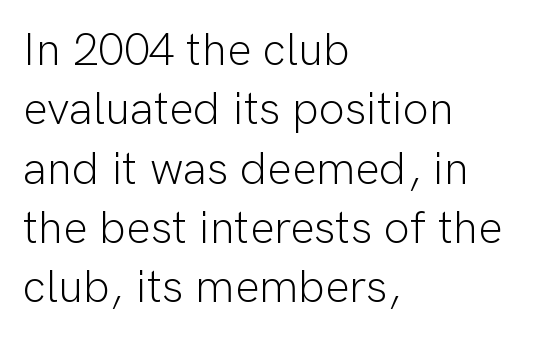
{"serif": "no", "italic": "no", "bold": "no", "weight": "light", "width": "normal", "stroke_contrast": "low", "x_height": "medium", "monospaced": "no", "underline": "no", "align": "left", "line_spacing": "normal", "line_spacing_ratio": 1.29, "letter_spacing": "normal", "letter_spacing_em": 0.0, "glyph_px": 46}
